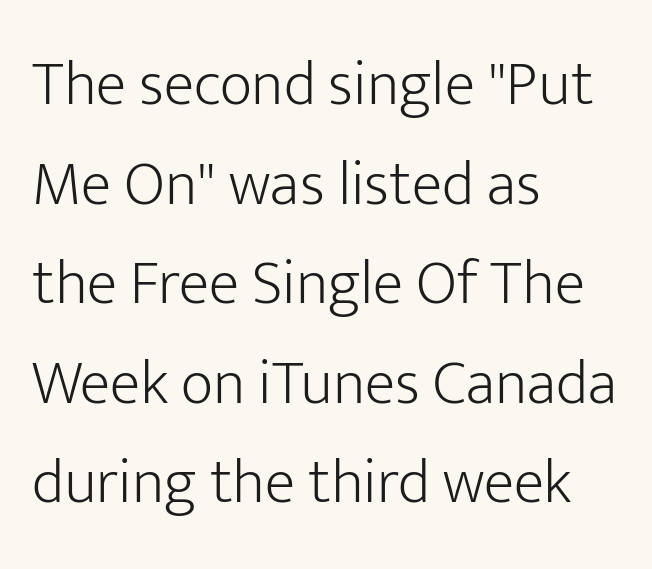
The image shows 63 px light sans-serif type, upright; set left-aligned, normal line spacing (1.58x), normal letter spacing, not underlined; low stroke contrast and a medium x-height.
